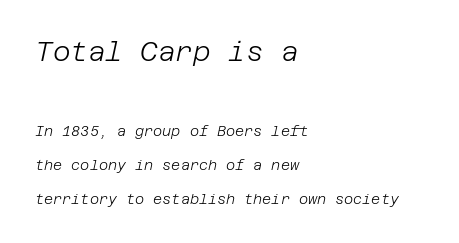
Q: Is the text bold? A: No.
Q: Is the text italic (slanted)? A: Yes, it leans right by about 12 degrees.
Q: Is the text underlined? A: No.
Q: How is the paragraph aligned? A: Left-aligned.
Q: Is the spacing between letters normal or unusually wide? A: Normal.
Q: Is the spacing between lines tight, normal or loose? A: Loose.
Q: Which block of text is set in a larger size, the first (top) or the second (bottom)? A: The first (top) one.
